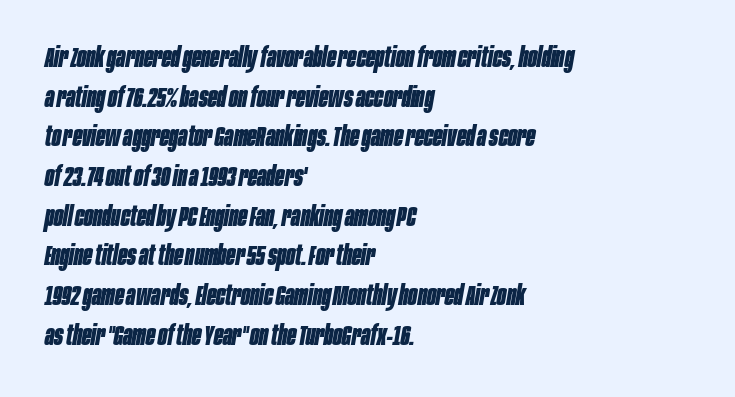
{"italic": "yes", "lean": "right", "slant_degrees": 10, "bold": "yes", "underline": "no", "align": "left", "line_spacing": "normal", "line_spacing_ratio": 1.47, "letter_spacing": "normal", "letter_spacing_em": 0.0, "glyph_px": 27}
